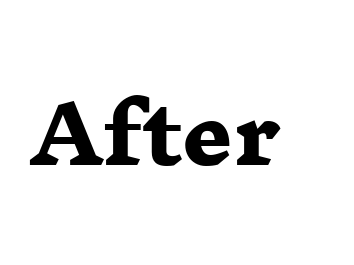
Q: Is the text bold? A: Yes.
Q: Is the typeface a serif or a sans-serif typeface? A: Serif.
Q: Is the text underlined? A: No.
Q: Is the spacing between letters normal or unusually wide? A: Normal.
Q: Width (condensed, normal, or wide)? A: Wide.
Q: Stroke contrast? A: Low.
Q: x-height? A: Medium.
Q: Monospaced? A: No.
